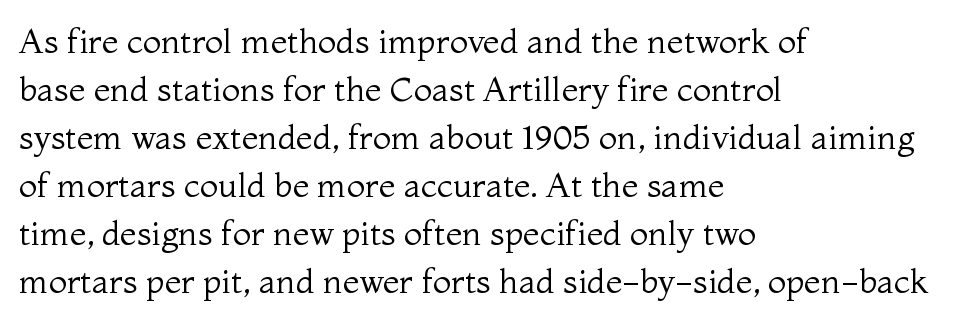
Q: Is the text bold? A: No.
Q: Is the text italic (slanted)? A: No, it is upright.
Q: Is the typeface a serif or a sans-serif typeface? A: Serif.
Q: Is the text underlined? A: No.
Q: How is the paragraph aligned? A: Left-aligned.
Q: Is the spacing between letters normal or unusually wide? A: Normal.
Q: Is the spacing between lines tight, normal or loose? A: Normal.
Q: Width (condensed, normal, or wide)? A: Normal.
Q: Stroke contrast? A: Medium.
Q: x-height? A: Medium.
Q: Monospaced? A: No.
